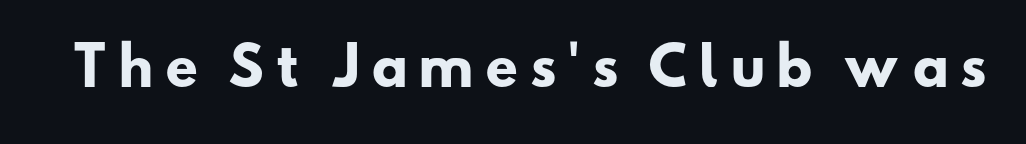
{"serif": "no", "bold": "yes", "weight": "heavy", "width": "wide", "stroke_contrast": "low", "x_height": "small", "monospaced": "no", "underline": "no", "glyph_px": 52}
